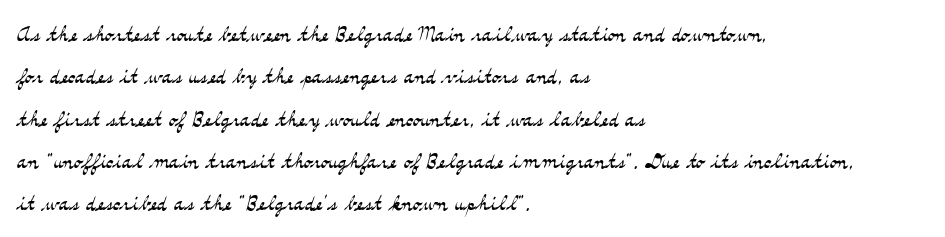
All the whitespace from short lines collects on the right. Words float on clear page, feet unadorned. The line texture is even and compact thanks to regular tracking. The lines sit at an ordinary, default distance from one another.
